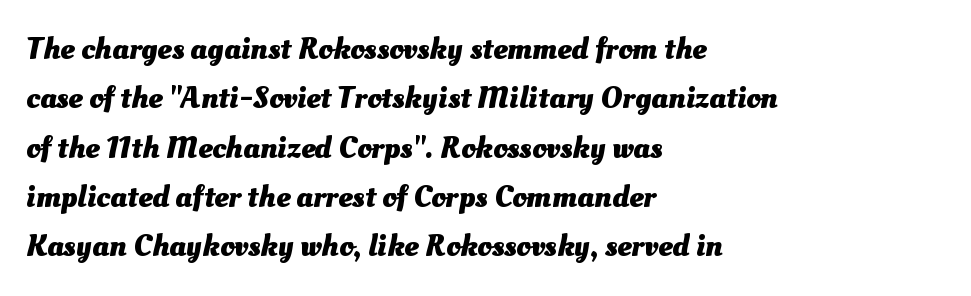
The lines are quadded left. Honestly, the letter spacing is just normal — you wouldn't notice it. Look at the stroke-to-counter ratio: heavy, a bold. Horizontal bands of white between lines are of average thickness. Descender tails drop into unmarked territory.
